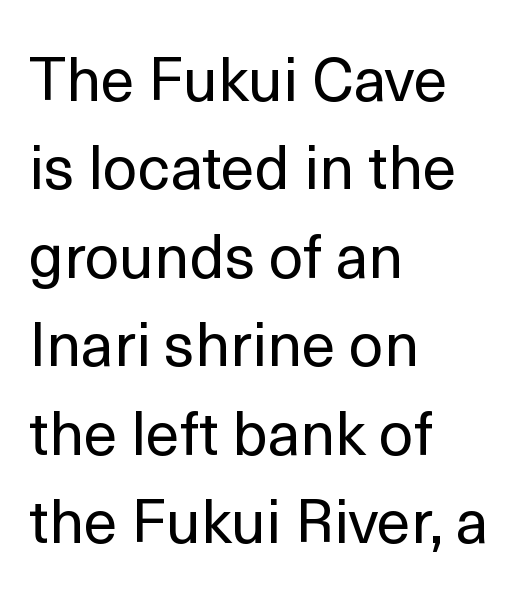
{"serif": "no", "italic": "no", "bold": "no", "weight": "regular", "width": "normal", "x_height": "medium", "monospaced": "no", "underline": "no", "align": "left", "line_spacing": "normal", "line_spacing_ratio": 1.45, "letter_spacing": "normal", "letter_spacing_em": 0.0, "glyph_px": 61}
